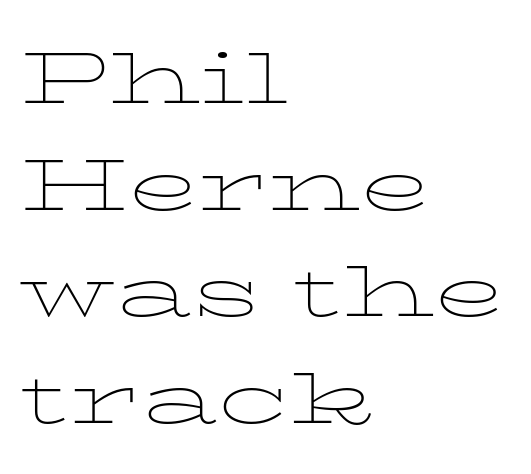
These lines sit exactly where default settings would place them. Designer's note — italics off, roman on. To sum up the face: it has serifs. Where is the straight margin? On the left. You could call the tracking neutral — neither tight nor loose. Bold? No — there's no thickening of the strokes.
